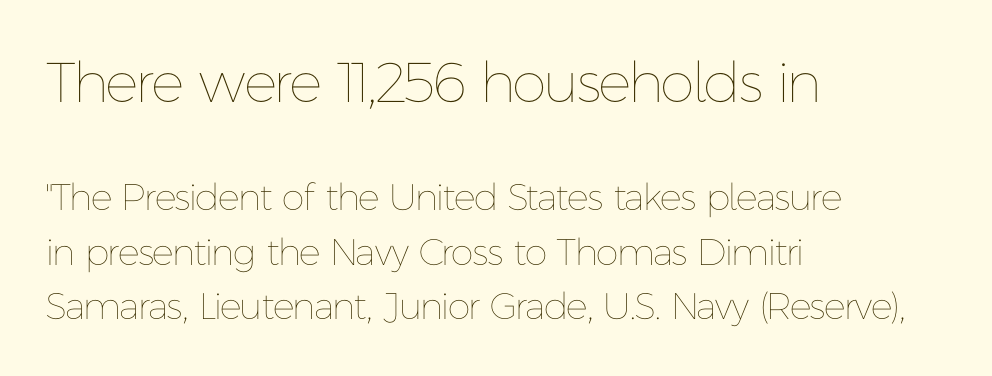
You could not count columns in this text — the font is proportionally spaced. In CSS terms this would be text-align: left. The composition opens big and finishes small. Upright lettering throughout. No extra tracking has been applied to these lines.
